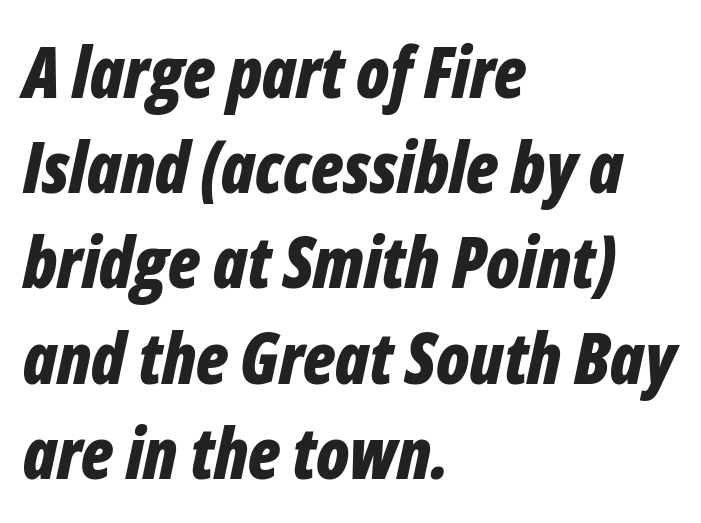
The image shows 70 px bold, condensed type, italic (leaning right); set left-aligned, normal line spacing (1.36x), normal letter spacing, not underlined; low stroke contrast and a medium x-height.
